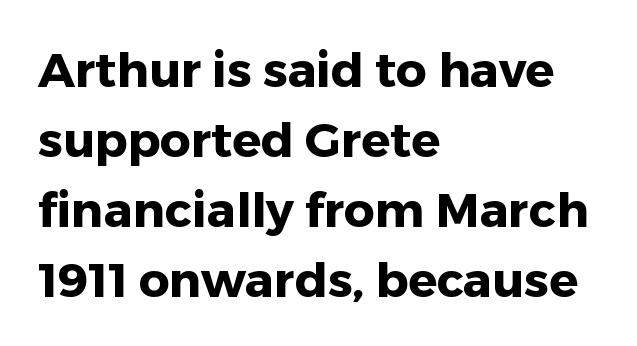
Q: Is the text bold? A: Yes.
Q: Is the text italic (slanted)? A: No, it is upright.
Q: Is the typeface a serif or a sans-serif typeface? A: Sans-serif.
Q: Is the text underlined? A: No.
Q: How is the paragraph aligned? A: Left-aligned.
Q: Is the spacing between letters normal or unusually wide? A: Normal.
Q: Is the spacing between lines tight, normal or loose? A: Normal.
Q: Width (condensed, normal, or wide)? A: Normal.
Q: Stroke contrast? A: Low.
Q: x-height? A: Medium.
Q: Monospaced? A: No.
